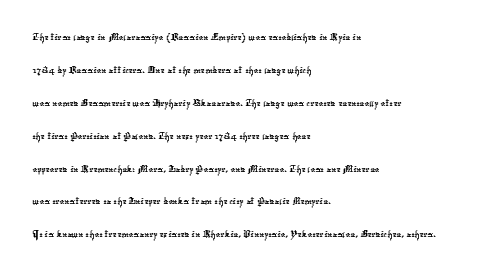
{"underline": "no", "align": "left", "line_spacing": "normal", "line_spacing_ratio": 1.43, "letter_spacing": "normal", "letter_spacing_em": 0.0, "glyph_px": 23}
